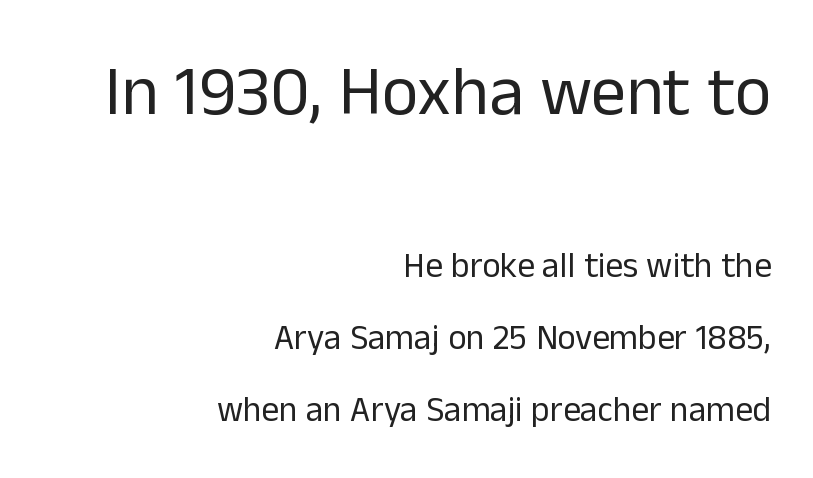
The image shows 70 px regular-weight sans-serif type, upright; set right-aligned, loose line spacing (2.05x), normal letter spacing, not underlined; the first (top) block is 2.0x larger; low stroke contrast and a medium x-height.
